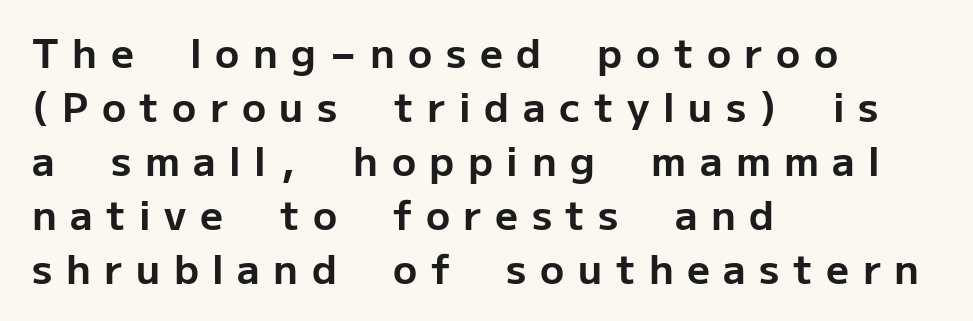
The letters stand upright; this is a roman face. Compared with a centered layout, this one pins lines to the left instead. The tracking jumps out immediately: characters are airy and widely separated. Honestly, the row spacing looks completely unremarkable. The typesetting leans heavy: a genuine bold. This sample has the flowing, uneven cadence of proportional lettering.
